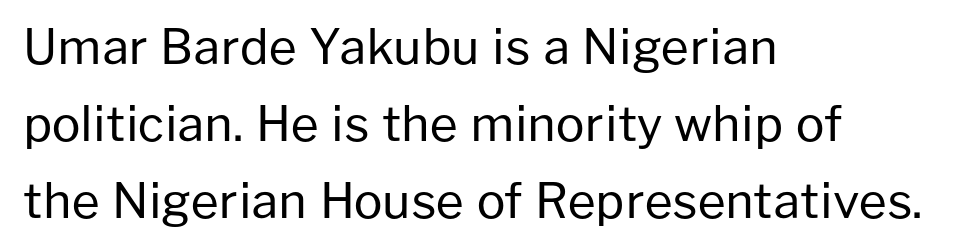
Q: Is the text bold? A: No.
Q: Is the text italic (slanted)? A: No, it is upright.
Q: Is the typeface a serif or a sans-serif typeface? A: Sans-serif.
Q: Is the text underlined? A: No.
Q: How is the paragraph aligned? A: Left-aligned.
Q: Is the spacing between letters normal or unusually wide? A: Normal.
Q: Is the spacing between lines tight, normal or loose? A: Normal.
Q: Width (condensed, normal, or wide)? A: Normal.
Q: Stroke contrast? A: Low.
Q: x-height? A: Medium.
Q: Monospaced? A: No.
